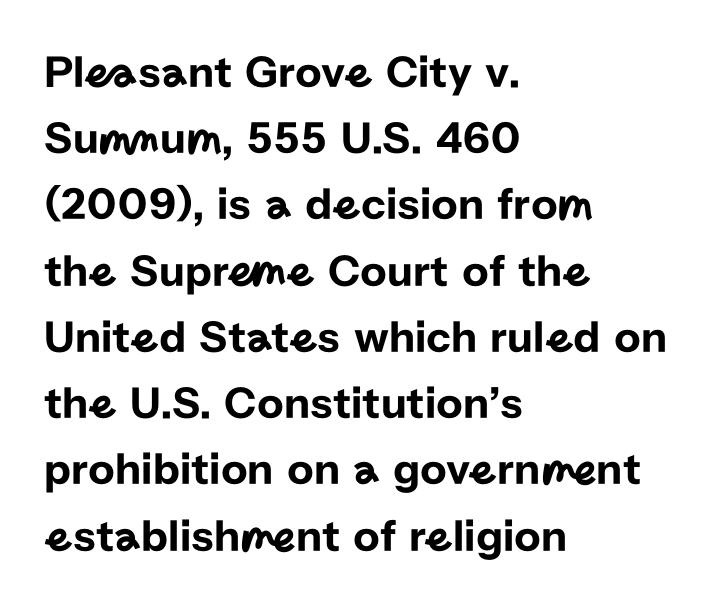
The image shows 46 px sans-serif type, upright; set left-aligned, normal line spacing (1.44x), normal letter spacing, not underlined; low stroke contrast and a medium x-height.
